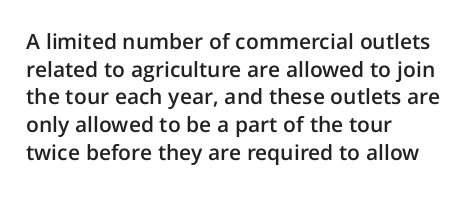
These words are printed semibold, heavier than regular yet not bold. Does the lettering tilt? It doesn't — this is upright. The area under the type is left untouched. Alignment: flush left.
